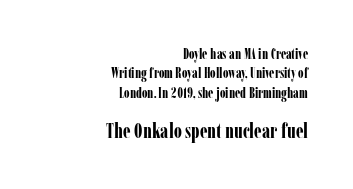
Q: Is the text bold? A: Yes.
Q: Is the text italic (slanted)? A: No, it is upright.
Q: Is the text underlined? A: No.
Q: How is the paragraph aligned? A: Right-aligned.
Q: Is the spacing between letters normal or unusually wide? A: Normal.
Q: Is the spacing between lines tight, normal or loose? A: Normal.
Q: Which block of text is set in a larger size, the first (top) or the second (bottom)? A: The second (bottom) one.
